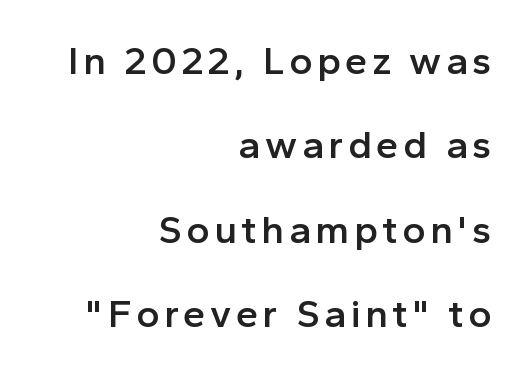
Reading down the block, your eye finds every line finishing at a fixed right position. This is sans-serif lettering, the kind often seen on screens and signage. The face used here is a semibold: visibly heavier than regular, lighter than bold. Here the designer chose a conventional face with non-uniform glyph widths. In terms of posture, this sample is upright. Notice the wide empty band between every row — that's loose leading.
